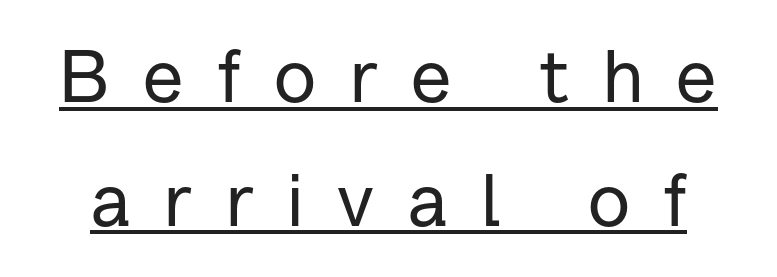
Q: Is the text italic (slanted)? A: No, it is upright.
Q: Is the typeface a serif or a sans-serif typeface? A: Sans-serif.
Q: Is the text underlined? A: Yes.
Q: Is the spacing between letters normal or unusually wide? A: Unusually wide.
Q: Is the spacing between lines tight, normal or loose? A: Normal.
Q: Width (condensed, normal, or wide)? A: Normal.
Q: Stroke contrast? A: Low.
Q: x-height? A: Medium.
Q: Monospaced? A: No.
